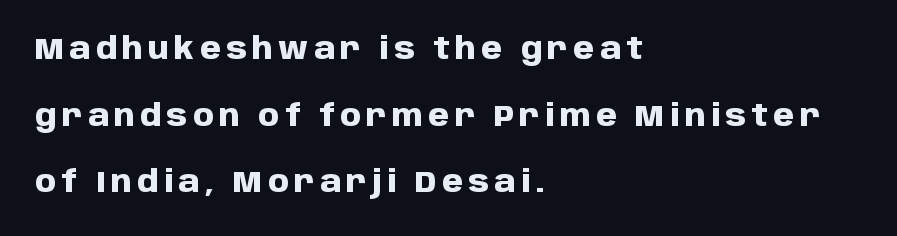
Q: Is the text bold? A: Yes.
Q: Is the text italic (slanted)? A: No, it is upright.
Q: Is the typeface a serif or a sans-serif typeface? A: Sans-serif.
Q: Is the text underlined? A: No.
Q: How is the paragraph aligned? A: Left-aligned.
Q: Is the spacing between lines tight, normal or loose? A: Loose.
Q: Width (condensed, normal, or wide)? A: Normal.
Q: Stroke contrast? A: Low.
Q: x-height? A: Large.
Q: Monospaced? A: No.
